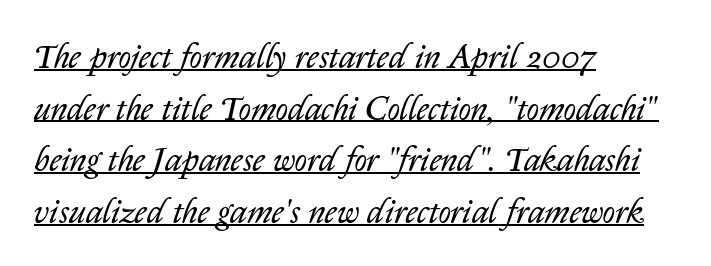
{"italic": "yes", "lean": "right", "slant_degrees": 14, "bold": "no", "weight": "regular", "width": "normal", "stroke_contrast": "low", "x_height": "medium", "monospaced": "no", "underline": "yes", "align": "left", "line_spacing": "normal", "line_spacing_ratio": 1.52, "letter_spacing": "normal", "letter_spacing_em": 0.0, "glyph_px": 34}
